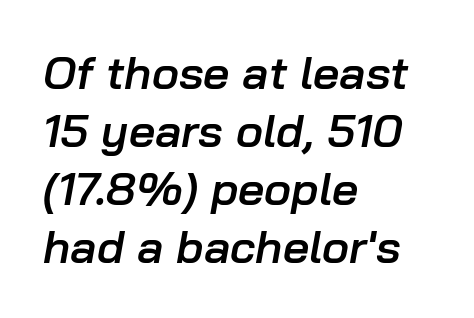
The compositor pushed each line to the left boundary. Only glyphs here, with clear space below each row. Is the letter spacing exaggerated? No — it looks like the ordinary default. Interline gaps are of average width in this sample. Proportional: the letters do not fall into vertical columns. Observe the lean: these are italic letterforms.
